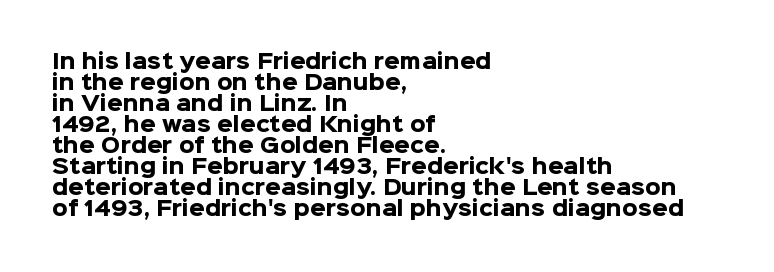
{"italic": "no", "bold": "yes", "underline": "no", "align": "left", "line_spacing": "tight", "line_spacing_ratio": 1.05, "letter_spacing": "normal", "letter_spacing_em": 0.0, "glyph_px": 20}
